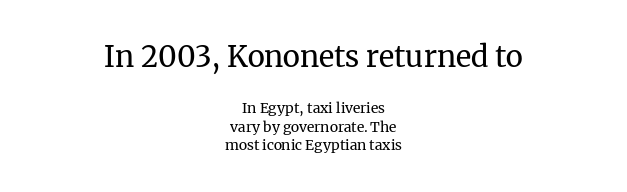
{"serif": "yes", "italic": "no", "bold": "no", "weight": "regular", "width": "normal", "stroke_contrast": "medium", "x_height": "medium", "monospaced": "no", "underline": "no", "align": "center", "line_spacing": "normal", "line_spacing_ratio": 1.31, "letter_spacing": "normal", "letter_spacing_em": 0.0, "larger_block": "first", "size_ratio": 2.07, "glyph_px": 29}
